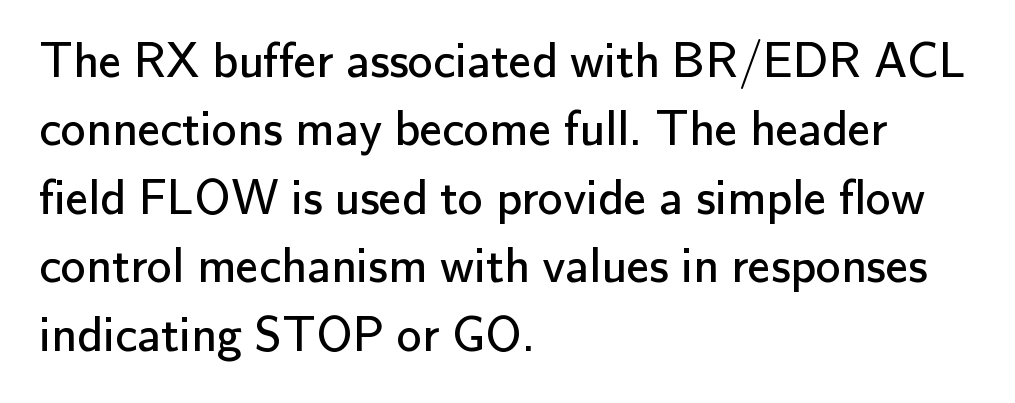
The image shows 50 px regular-weight sans-serif type, upright; set left-aligned, normal line spacing (1.37x), normal letter spacing, not underlined; low stroke contrast and a small x-height.
